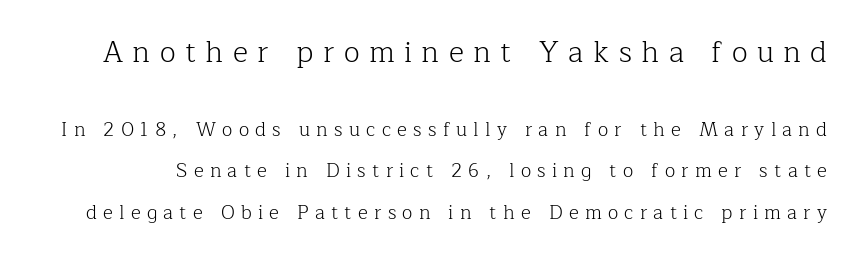
{"serif": "yes", "italic": "no", "bold": "no", "weight": "light", "width": "normal", "stroke_contrast": "low", "x_height": "medium", "monospaced": "no", "underline": "no", "line_spacing": "loose", "line_spacing_ratio": 2.17, "letter_spacing": "wide", "letter_spacing_em": 0.33, "larger_block": "first", "size_ratio": 1.53, "glyph_px": 29}
